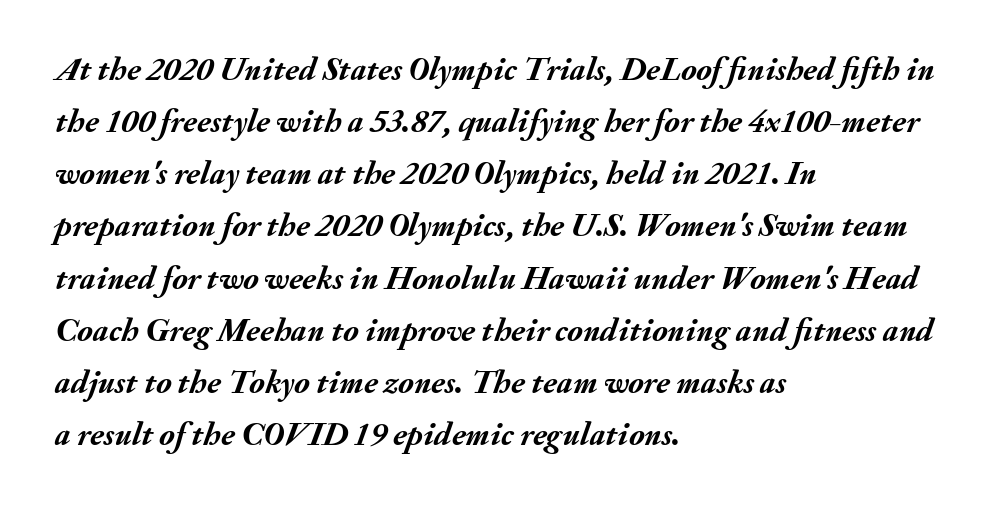
Baseline-to-baseline distance is the conventional proportion of letter height. The passage shown is emphatically bold. Lines of text with bare space underneath. The paragraph shown leans on its left margin. Notice how the stems are inclined rather than vertical — that's the hallmark of italics. The passage shown is typed in a proportional face where columns would drift.
